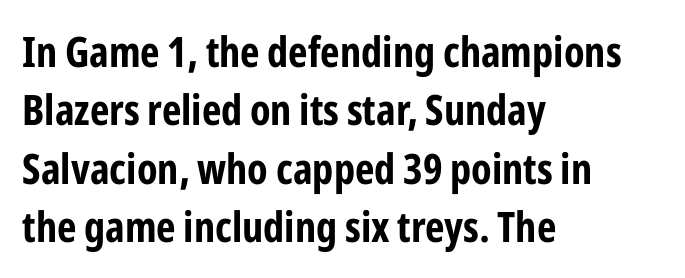
Q: Is the text bold? A: Yes.
Q: Is the text italic (slanted)? A: No, it is upright.
Q: Is the typeface a serif or a sans-serif typeface? A: Sans-serif.
Q: Is the text underlined? A: No.
Q: How is the paragraph aligned? A: Left-aligned.
Q: Is the spacing between letters normal or unusually wide? A: Normal.
Q: Is the spacing between lines tight, normal or loose? A: Normal.
Q: Width (condensed, normal, or wide)? A: Condensed.
Q: Stroke contrast? A: Low.
Q: x-height? A: Medium.
Q: Monospaced? A: No.
